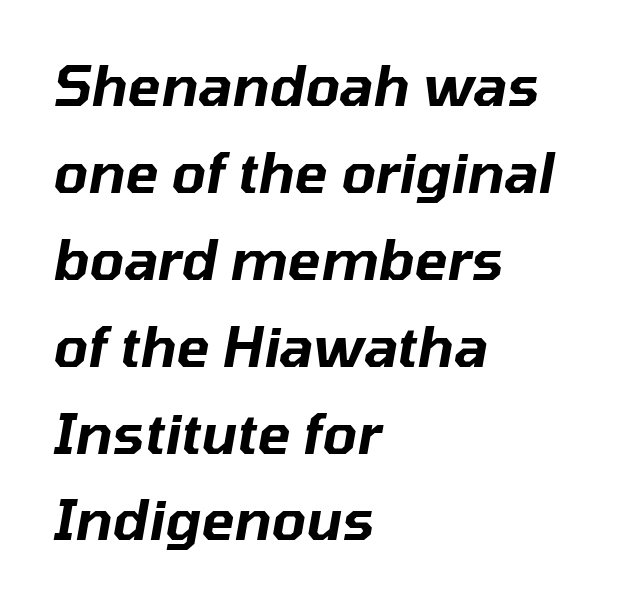
The image shows 55 px text type, italic (leaning right); set left-aligned, normal line spacing (1.58x), normal letter spacing, not underlined; low stroke contrast and a medium x-height.
